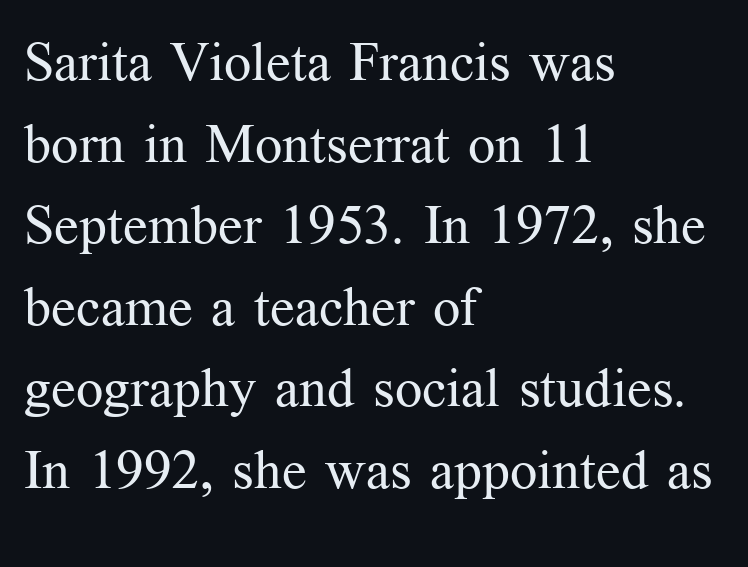
Q: Is the text bold? A: No.
Q: Is the text italic (slanted)? A: No, it is upright.
Q: Is the typeface a serif or a sans-serif typeface? A: Serif.
Q: Is the text underlined? A: No.
Q: How is the paragraph aligned? A: Left-aligned.
Q: Is the spacing between letters normal or unusually wide? A: Normal.
Q: Is the spacing between lines tight, normal or loose? A: Normal.
Q: Width (condensed, normal, or wide)? A: Normal.
Q: Stroke contrast? A: Medium.
Q: x-height? A: Medium.
Q: Monospaced? A: No.
